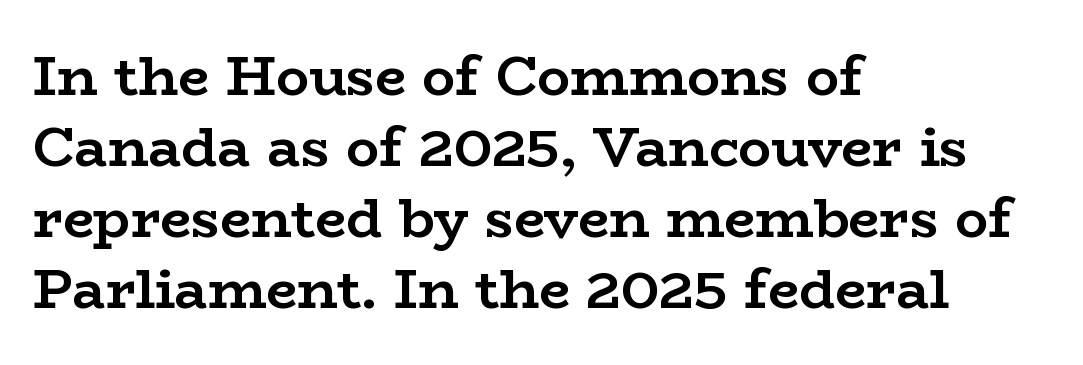
The image shows 55 px semibold, wide serif type, upright; set left-aligned, normal line spacing (1.29x), normal letter spacing, not underlined; low stroke contrast and a medium x-height.
